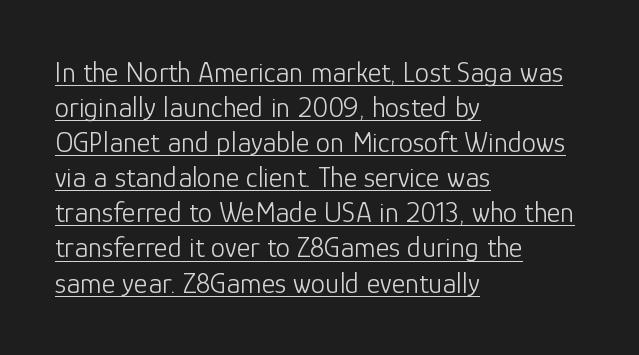
Q: Is the text bold? A: No.
Q: Is the text italic (slanted)? A: No, it is upright.
Q: Is the typeface a serif or a sans-serif typeface? A: Sans-serif.
Q: Is the text underlined? A: Yes.
Q: How is the paragraph aligned? A: Left-aligned.
Q: Is the spacing between letters normal or unusually wide? A: Normal.
Q: Width (condensed, normal, or wide)? A: Normal.
Q: Stroke contrast? A: Low.
Q: x-height? A: Medium.
Q: Monospaced? A: No.
